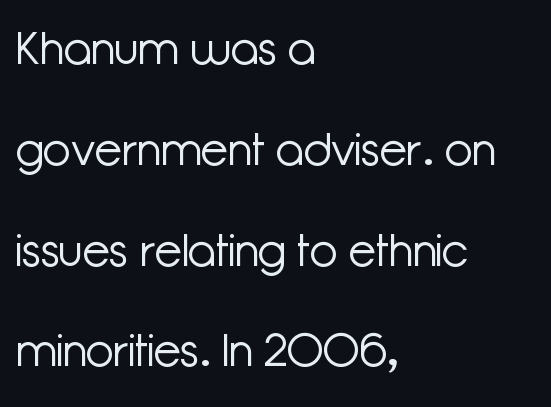
This is not heavy type; no bold has been used. Nobody drew a line under any word here. Is this a fixed-width face? No — the glyphs have proportional, varying widths. Letterform terminals end flat and unadorned throughout the passage.
